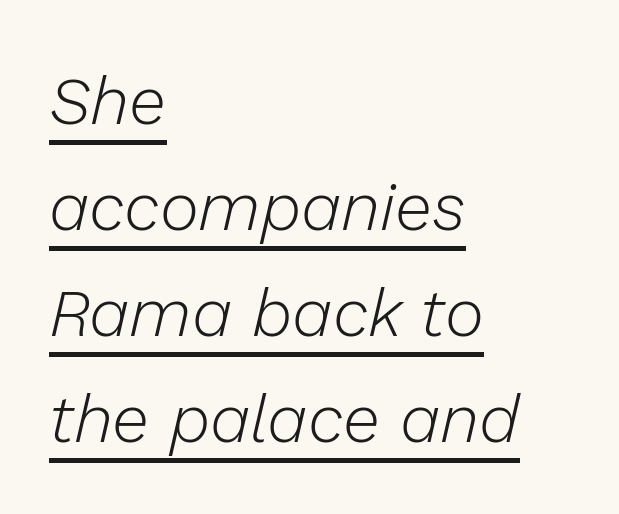
Underlining? Definitely there. Vertically, the passage feels balanced, rows spaced as you'd expect. Proportional: the letters do not fall into vertical columns. Layout note: lines flush left.
